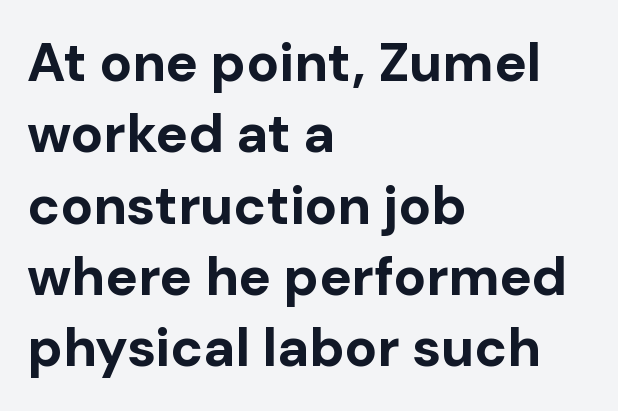
The image shows 54 px bold sans-serif type, upright; set left-aligned, normal line spacing (1.32x), normal letter spacing, not underlined; low stroke contrast and a medium x-height.
